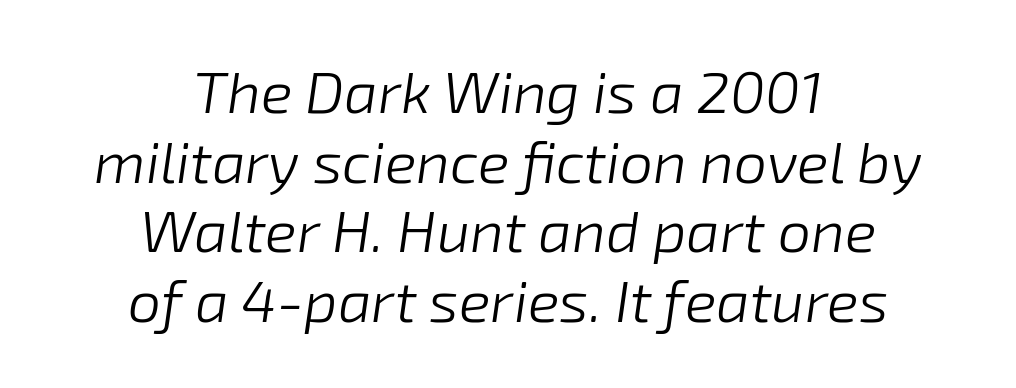
Inter-character spacing is left at the font's built-in metrics. Alignment: centered. Posture: slanted. The passage shown is not bold in any degree.
